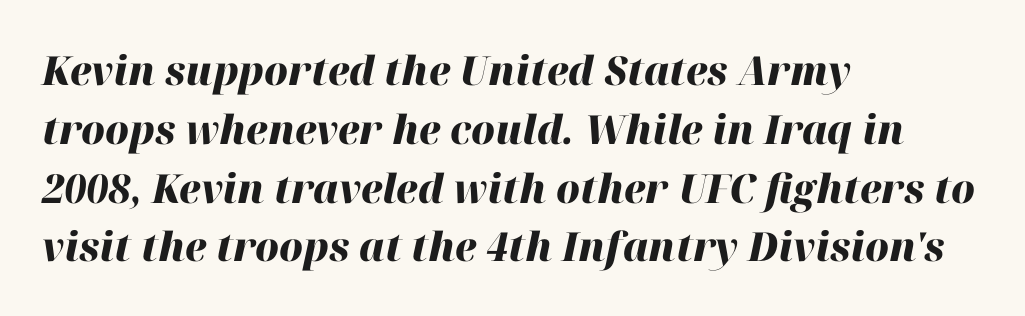
The image shows 40 px heavy type, italic (leaning right); set left-aligned, normal line spacing (1.47x), normal letter spacing, not underlined; high stroke contrast and a medium x-height.
